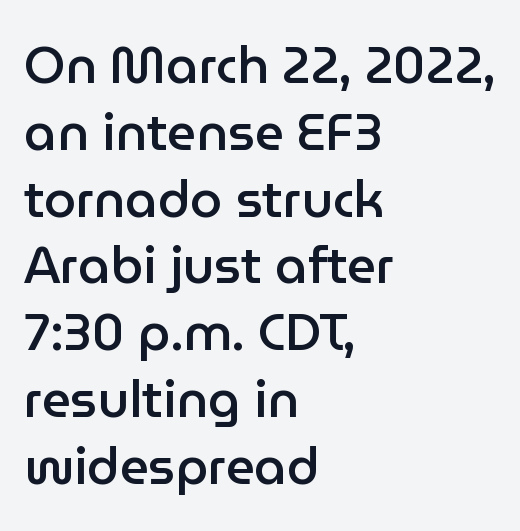
The compositor pushed each line to the left boundary. Think of a printed novel: that variable character pitch is what you see here. This sample uses an upright cut, with every glyph sitting square on the baseline. A typesetter would call this leading conventional body-copy spacing.
